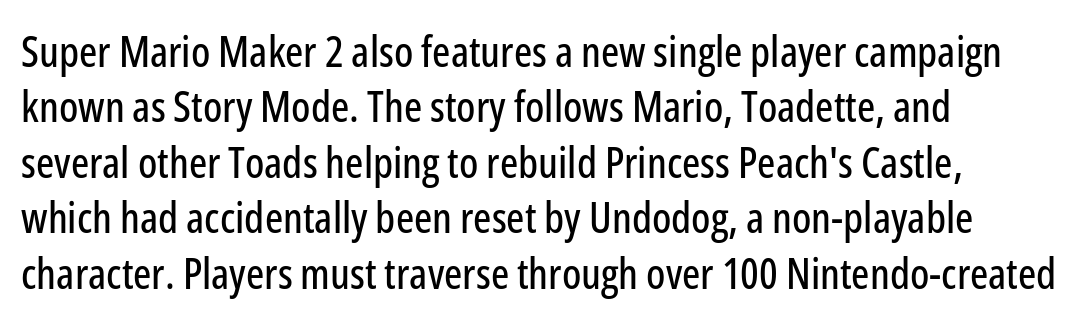
Compared with a centered layout, this one pins lines to the left instead. The specimen omits any rule beneath the text block's lines. This sample keeps an unexceptional amount of space between lines. Stroke terminals: plain, sans-serif. No italicization has been applied; the sample stays upright.
